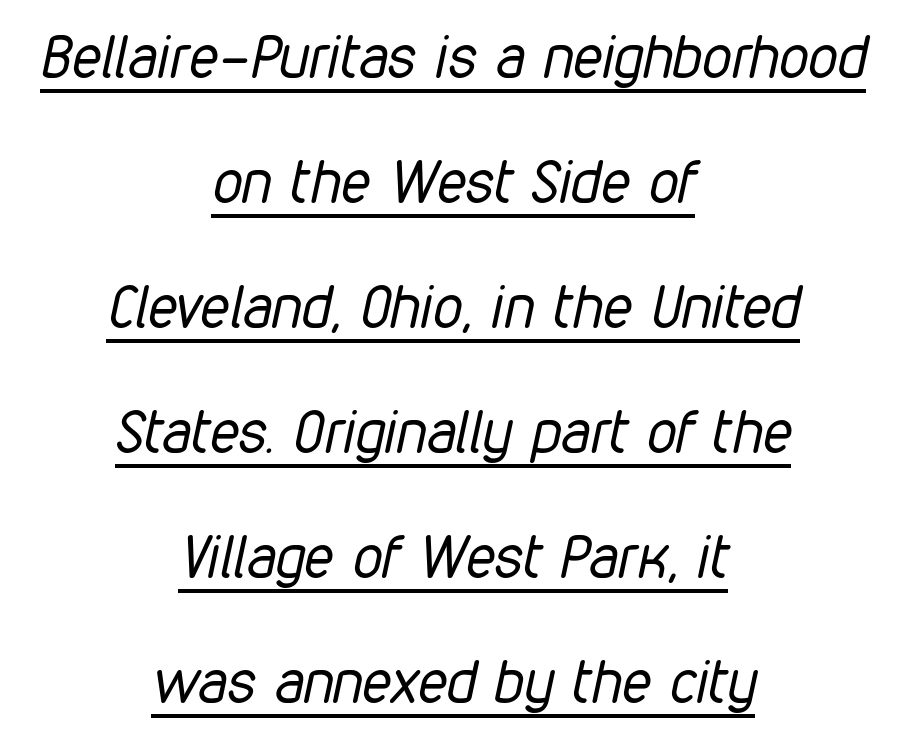
{"italic": "yes", "lean": "right", "slant_degrees": 12, "bold": "no", "weight": "regular", "width": "condensed", "stroke_contrast": "low", "x_height": "medium", "monospaced": "no", "underline": "yes", "align": "center", "line_spacing": "loose", "line_spacing_ratio": 2.12, "letter_spacing": "normal", "letter_spacing_em": 0.0, "glyph_px": 59}
